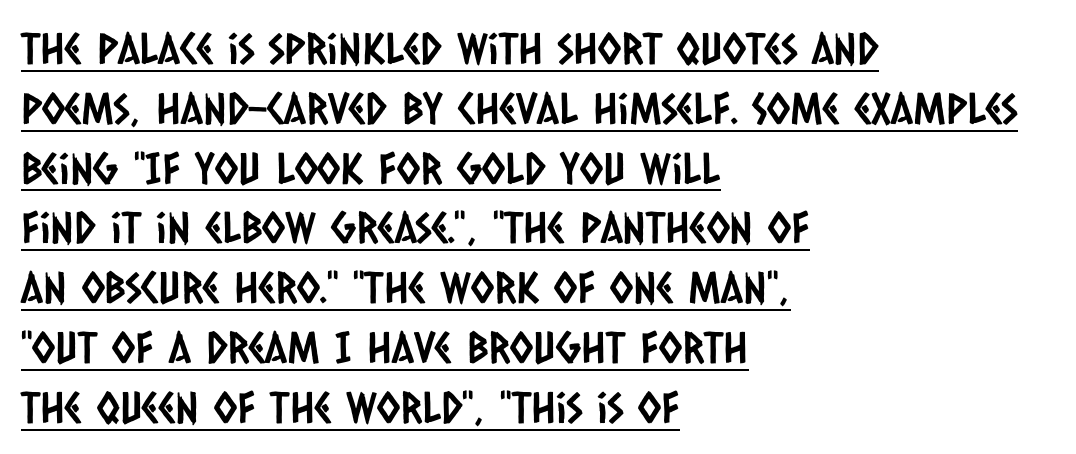
{"serif": "no", "width": "condensed", "stroke_contrast": "low", "x_height": "large", "monospaced": "no", "underline": "yes", "align": "left", "line_spacing": "normal", "line_spacing_ratio": 1.39, "letter_spacing": "normal", "letter_spacing_em": 0.0, "glyph_px": 43}
